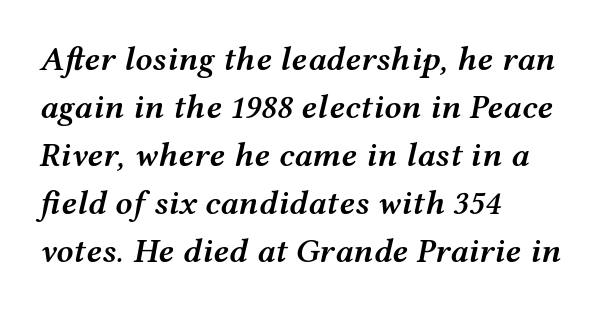
{"italic": "yes", "lean": "right", "slant_degrees": 12, "bold": "semi", "weight": "semibold", "width": "wide", "stroke_contrast": "medium", "x_height": "medium", "monospaced": "no", "underline": "no", "align": "left", "line_spacing": "normal", "line_spacing_ratio": 1.41, "letter_spacing": "normal", "letter_spacing_em": 0.0, "glyph_px": 34}
